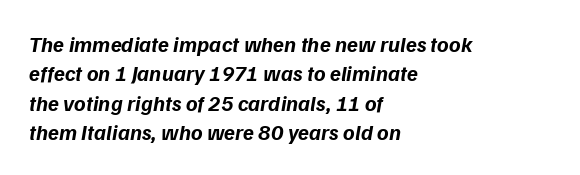
{"bold": "yes", "underline": "no", "align": "left", "line_spacing": "normal", "line_spacing_ratio": 1.34, "letter_spacing": "normal", "letter_spacing_em": 0.0, "glyph_px": 22}
